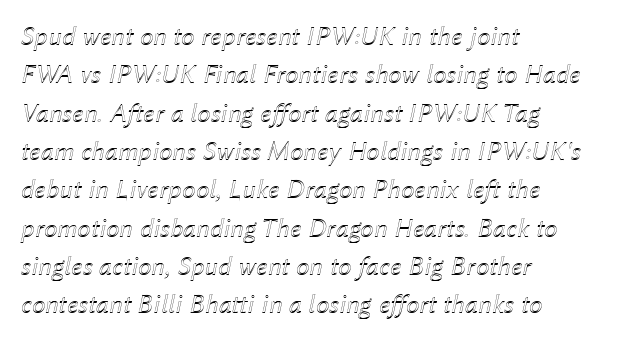
The image shows 27 px text type, italic (leaning right); set left-aligned, normal line spacing (1.42x), normal letter spacing, not underlined.
